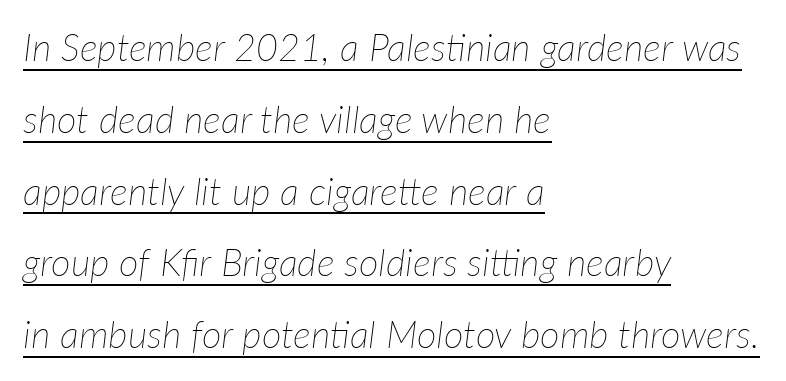
Spacing verdict: proportional, widths tailored to each character. Honestly, the underline is the first thing you notice here. Heaviness? Minimal to ordinary, like unemphasized prose. Left-aligned paragraph, ragged on the right.
